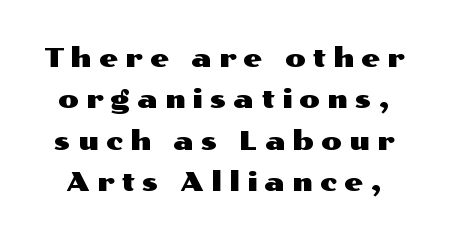
Q: Is the text italic (slanted)? A: No, it is upright.
Q: Is the text underlined? A: No.
Q: Is the spacing between letters normal or unusually wide? A: Unusually wide.
Q: Is the spacing between lines tight, normal or loose? A: Normal.
